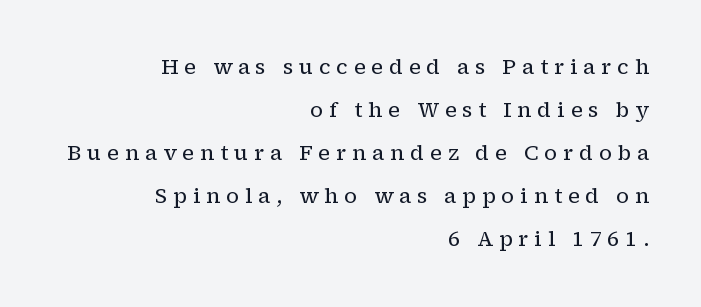
{"italic": "no", "bold": "no", "underline": "no", "align": "right", "line_spacing": "loose", "line_spacing_ratio": 2.05, "letter_spacing": "wide", "letter_spacing_em": 0.28, "glyph_px": 21}
